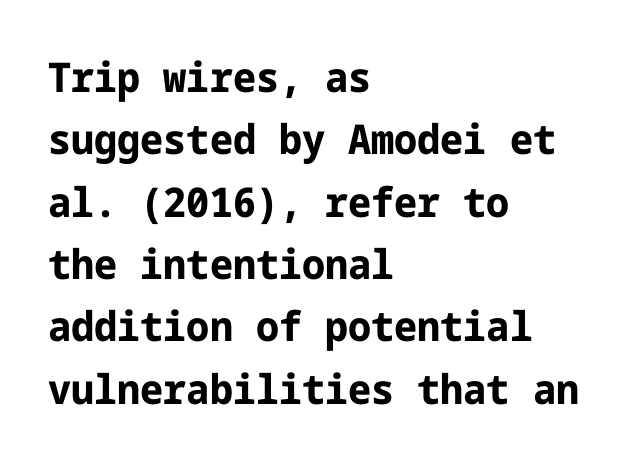
{"serif": "no", "italic": "no", "bold": "yes", "weight": "bold", "width": "normal", "stroke_contrast": "low", "x_height": "medium", "underline": "no", "align": "left", "line_spacing": "normal", "line_spacing_ratio": 1.52, "letter_spacing": "normal", "letter_spacing_em": 0.0, "glyph_px": 41}
